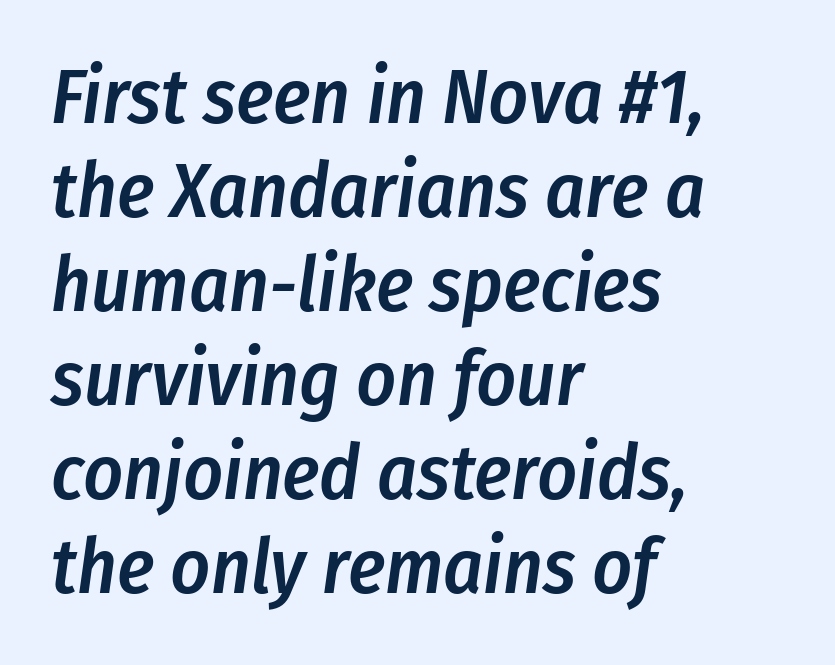
Notice how the passage keeps a crisp vertical edge on the left only. The horizontal fit of the characters is conventional and even. The passage shown leans; its letterforms are oblique. The font is running at a semibold setting, under full bold.
